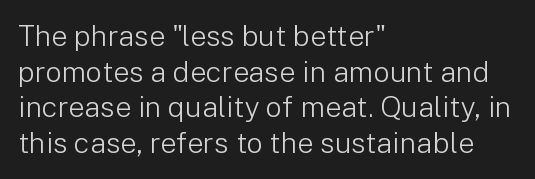
{"serif": "no", "italic": "no", "bold": "no", "weight": "light", "width": "normal", "stroke_contrast": "low", "x_height": "medium", "monospaced": "no", "underline": "no", "align": "left", "line_spacing_ratio": 1.23, "letter_spacing": "normal", "letter_spacing_em": 0.0, "glyph_px": 29}
